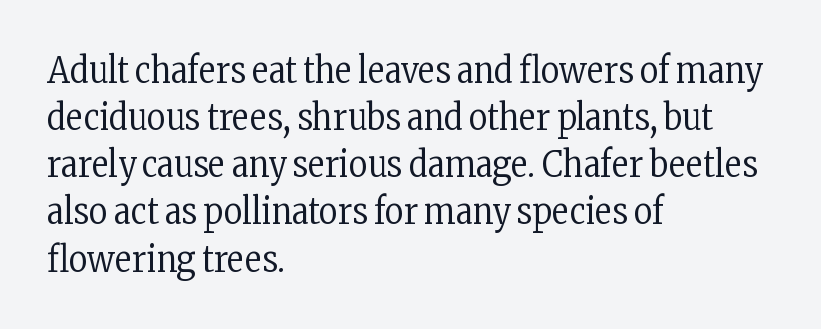
The image shows 36 px regular-weight, condensed serif type, upright; set left-aligned, normal line spacing (1.31x), normal letter spacing, not underlined; low stroke contrast and a medium x-height.
